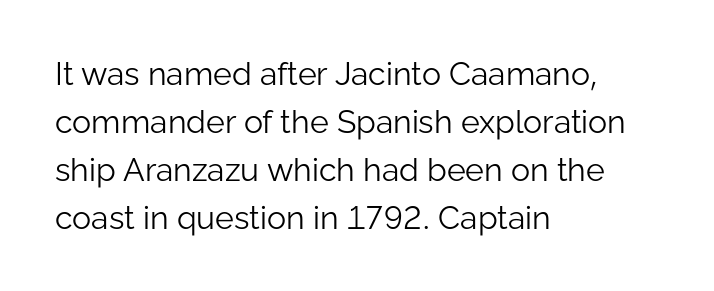
Q: Is the text bold? A: No.
Q: Is the text italic (slanted)? A: No, it is upright.
Q: Is the typeface a serif or a sans-serif typeface? A: Sans-serif.
Q: Is the text underlined? A: No.
Q: How is the paragraph aligned? A: Left-aligned.
Q: Is the spacing between letters normal or unusually wide? A: Normal.
Q: Is the spacing between lines tight, normal or loose? A: Normal.
Q: Width (condensed, normal, or wide)? A: Normal.
Q: Stroke contrast? A: Low.
Q: x-height? A: Medium.
Q: Monospaced? A: No.
